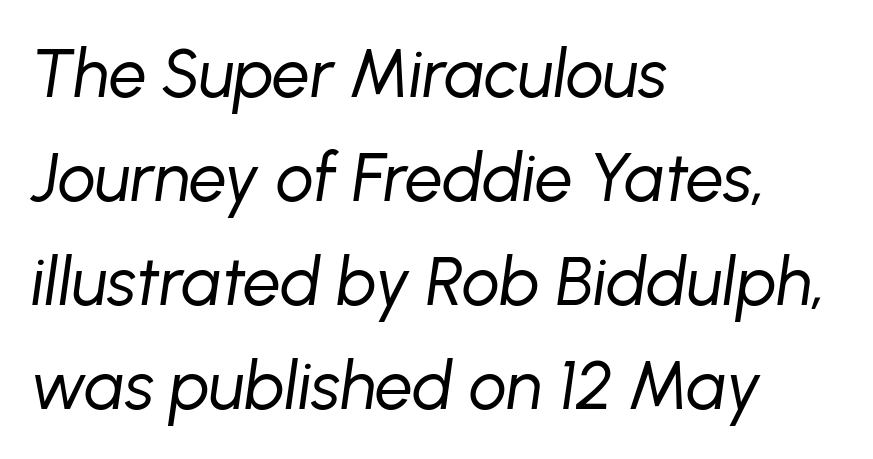
The image shows 67 px regular-weight type, italic (leaning right); set left-aligned, normal line spacing (1.55x), normal letter spacing, not underlined; low stroke contrast and a medium x-height.
